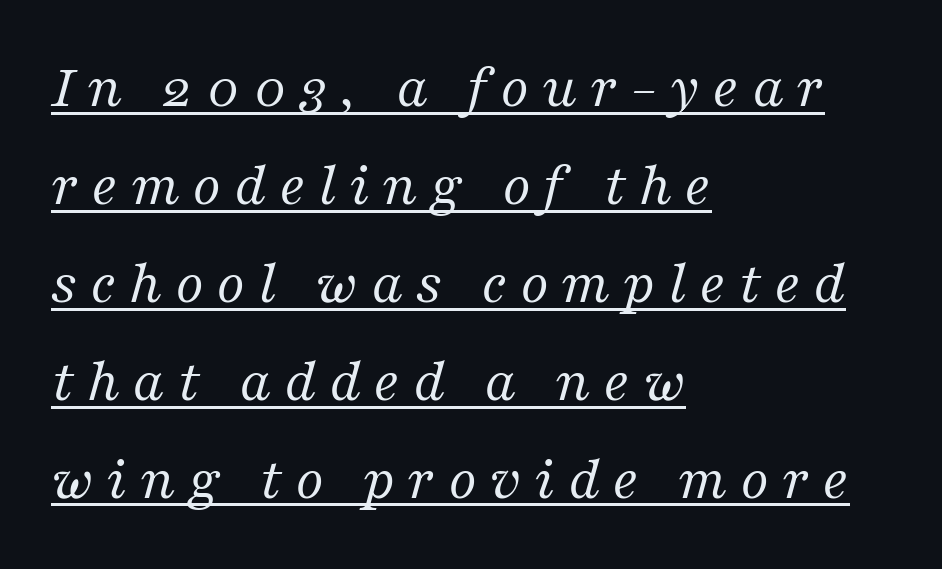
{"serif": "yes", "italic": "yes", "lean": "right", "slant_degrees": 16, "bold": "no", "weight": "regular", "width": "normal", "stroke_contrast": "medium", "x_height": "medium", "monospaced": "no", "underline": "yes", "align": "left", "line_spacing": "normal", "line_spacing_ratio": 1.58, "letter_spacing": "wide", "letter_spacing_em": 0.2, "glyph_px": 62}
